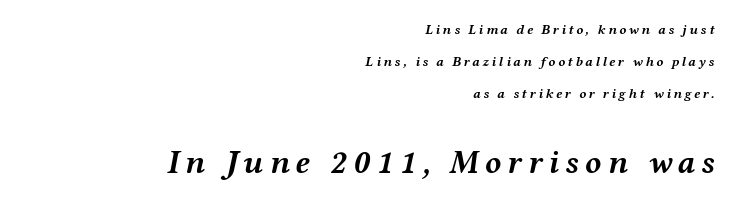
The image shows 33 px semibold, wide type, italic (leaning right); set right-aligned, loose line spacing (2.28x), not underlined; the second (bottom) block is 2.36x larger; medium stroke contrast and a medium x-height.
